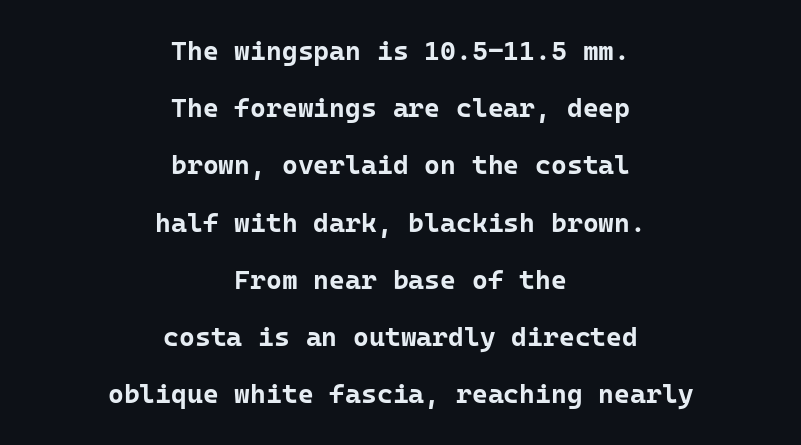
How would I describe the line gaps? Wide and relaxed. Teacher's note: observe the equal gaps on both sides — that is centered alignment. Italic: no, the glyphs are upright roman. Anything drawn beneath the words? Only blank space. Words appear dense and cohesive because spacing is normal.
